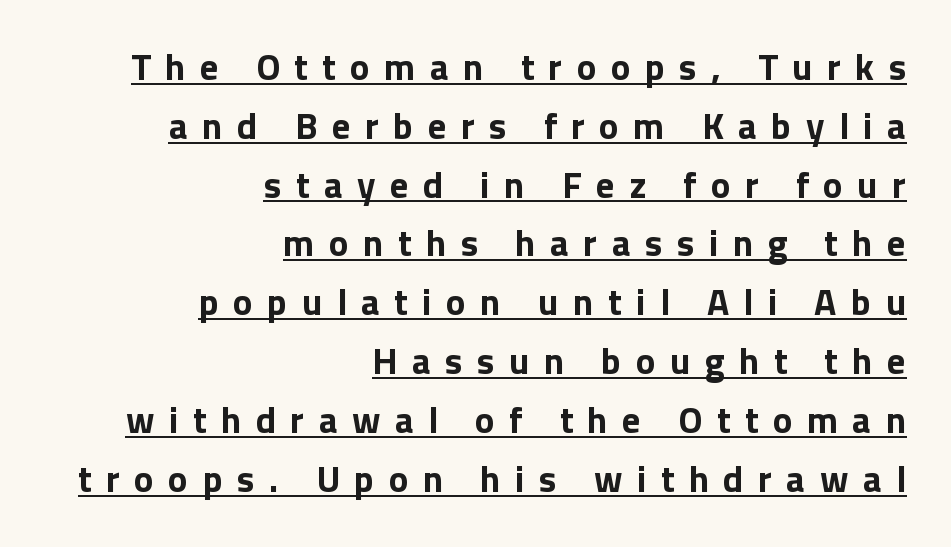
Rows of type keep a routine distance in the vertical direction. You could not count columns in this text — the font is proportionally spaced. The text was rendered using a sans face with plain stroke endings. The typography opts for an upright posture over an oblique one.
